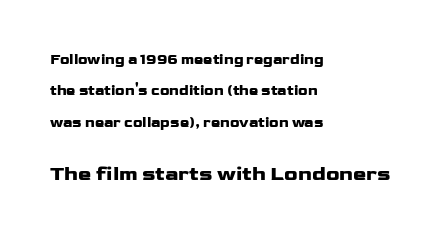
The image shows 20 px text type, upright; set left-aligned, loose line spacing (2.24x), normal letter spacing, not underlined; the second (bottom) block is 1.43x larger.
